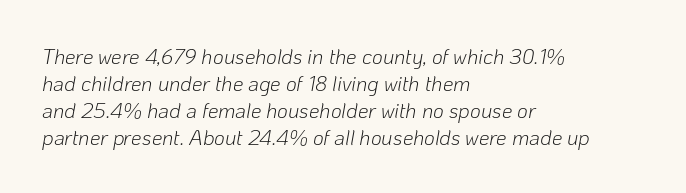
The image shows 21 px text type, italic (leaning right); set left-aligned, normal line spacing (1.28x), normal letter spacing, not underlined.
